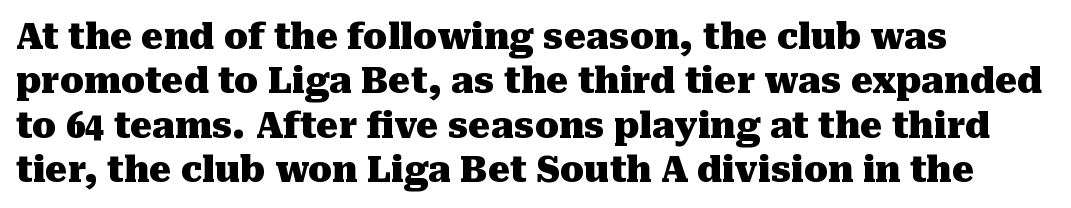
The image shows 35 px heavy serif type, upright; set left-aligned, normal line spacing (1.27x), normal letter spacing, not underlined; medium stroke contrast and a medium x-height.
